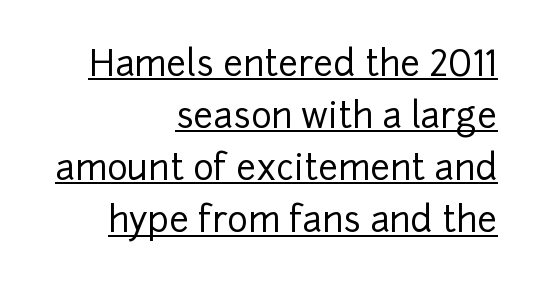
{"serif": "no", "italic": "no", "width": "normal", "stroke_contrast": "low", "x_height": "medium", "monospaced": "no", "underline": "yes", "align": "right", "line_spacing": "normal", "line_spacing_ratio": 1.49, "letter_spacing": "normal", "letter_spacing_em": 0.0, "glyph_px": 35}
